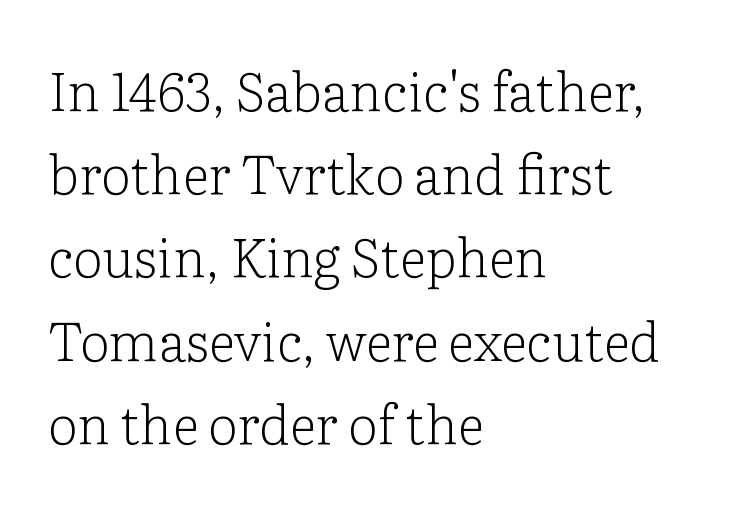
The rendering uses natural spacing where letterforms have individual widths. Bare-footed words on every line. Each stroke keeps to a modest, everyday thickness or less. The passage shown is typeset with a serif family.
